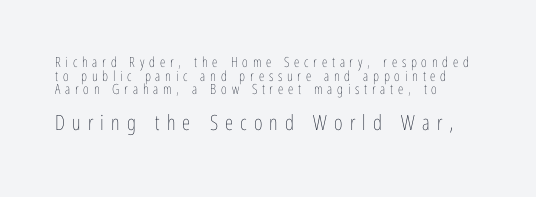
The image shows 21 px text type, upright; set left-aligned, tight line spacing (0.97x), unusually wide letter spacing (+0.34 em), not underlined; the second (bottom) block is 1.5x larger.
